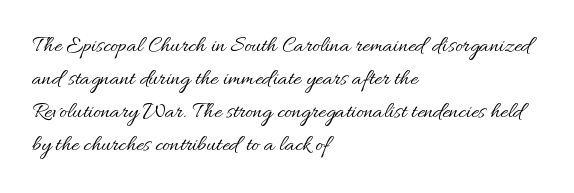
The image shows 23 px text type; set left-aligned, normal line spacing (1.43x), normal letter spacing, not underlined.
